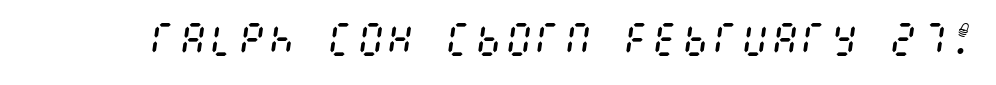
Characters are canted at an angle relative to the baseline's perpendicular. Weight class: somewhere from thin through regular. Beneath every word, the page is bare. Students, note that the glyphs here touch the page at normal intervals.
